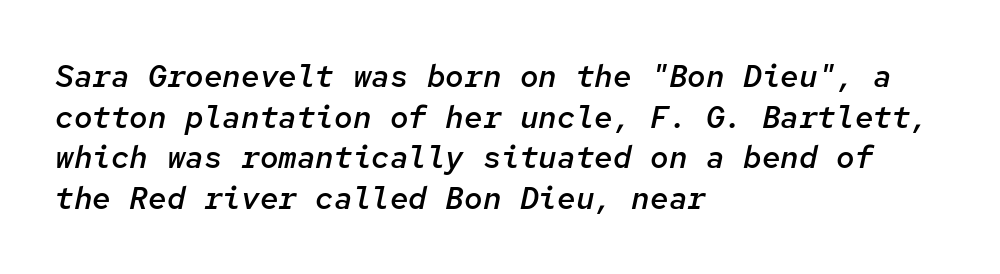
The image shows 31 px semibold type, italic (leaning right), monospaced; set left-aligned, normal line spacing (1.31x), normal letter spacing, not underlined; low stroke contrast and a medium x-height.
